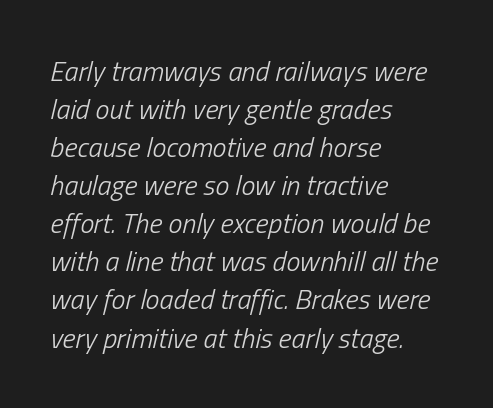
The image shows 28 px light, condensed type, italic (leaning right); set left-aligned, normal line spacing (1.36x), normal letter spacing, not underlined; low stroke contrast and a medium x-height.
